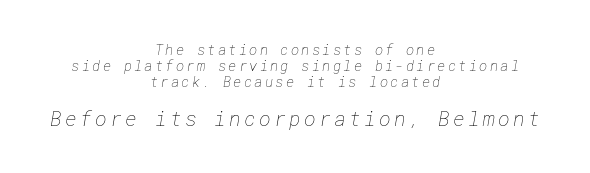
{"bold": "no", "underline": "no", "align": "center", "line_spacing_ratio": 1.16, "larger_block": "second", "size_ratio": 1.43, "glyph_px": 20}
